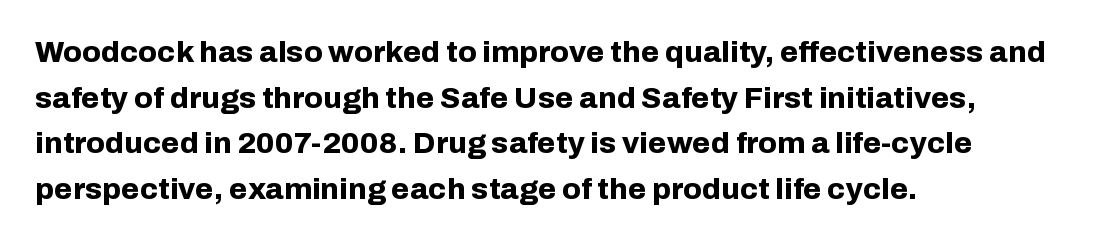
The image shows 30 px bold sans-serif type, upright; set left-aligned, normal line spacing (1.52x), normal letter spacing, not underlined; low stroke contrast and a medium x-height.
